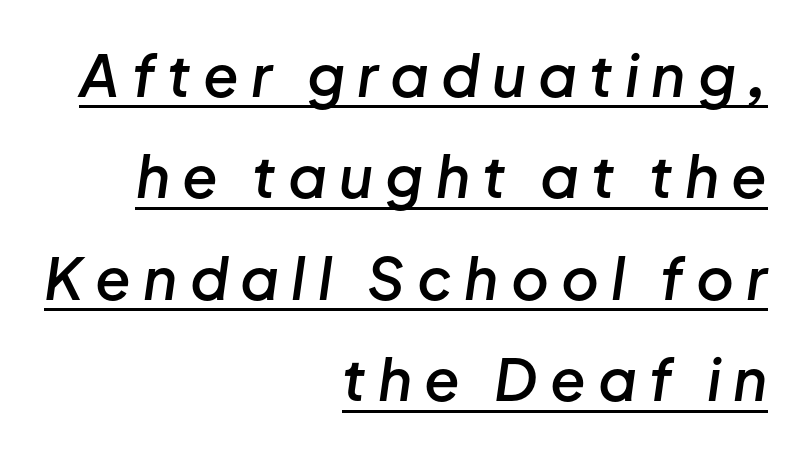
{"italic": "yes", "lean": "right", "slant_degrees": 8, "bold": "semi", "weight": "semibold", "width": "normal", "stroke_contrast": "low", "x_height": "medium", "monospaced": "no", "underline": "yes", "align": "right", "line_spacing_ratio": 1.75, "letter_spacing": "wide", "letter_spacing_em": 0.21, "glyph_px": 58}
